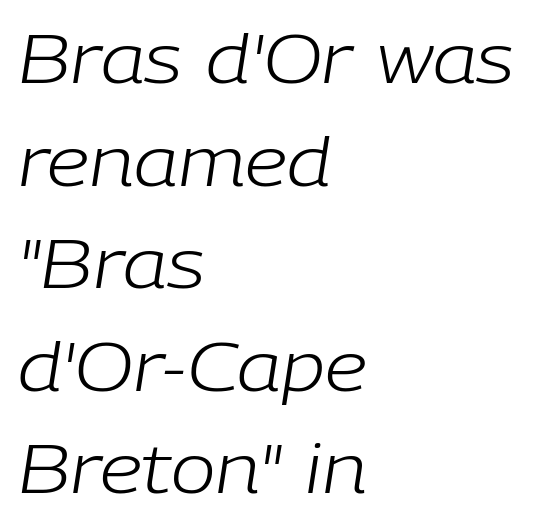
These lines are rendered in a variable-pitch font. Line beginnings align vertically; line endings do not. Does the lettering tilt? It does — this is italic. The lines sit at an ordinary, default distance from one another. Unmarked baselines from the first word to the last. A light-to-regular cut is what we see here.
